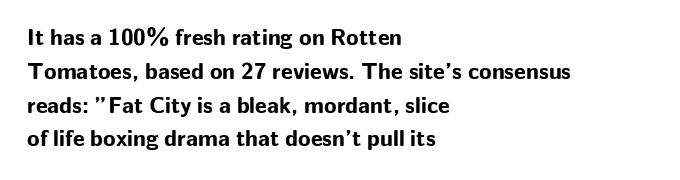
{"italic": "no", "bold": "yes", "underline": "no", "align": "left", "line_spacing": "normal", "line_spacing_ratio": 1.47, "letter_spacing": "normal", "letter_spacing_em": 0.0, "glyph_px": 23}
